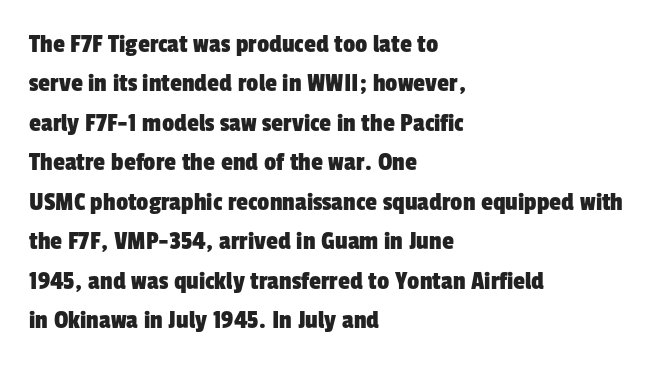
{"underline": "no", "align": "left", "line_spacing": "normal", "line_spacing_ratio": 1.46, "letter_spacing": "normal", "letter_spacing_em": 0.0, "glyph_px": 27}
